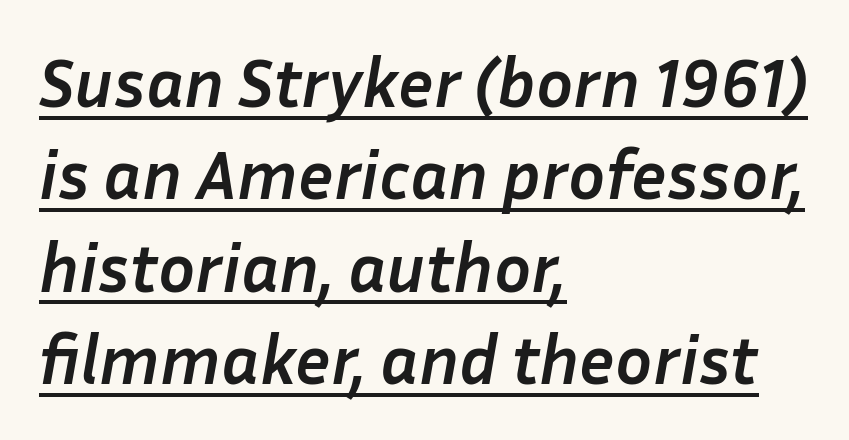
Yep, that's italic — everything's leaning. This rendering uses left alignment, leaving the right contour irregular. Heavy-handed strokes throughout: this text is bold. Do the characters align in a grid? No, the font is proportional. Descenders here cross a horizontal rule under the line.
